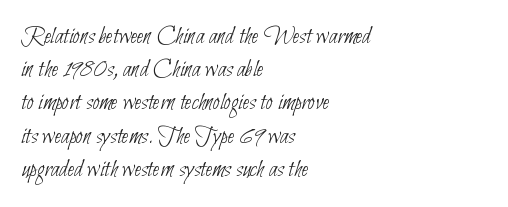
Q: Is the text bold? A: No.
Q: Is the text underlined? A: No.
Q: How is the paragraph aligned? A: Left-aligned.
Q: Is the spacing between letters normal or unusually wide? A: Normal.
Q: Is the spacing between lines tight, normal or loose? A: Normal.
